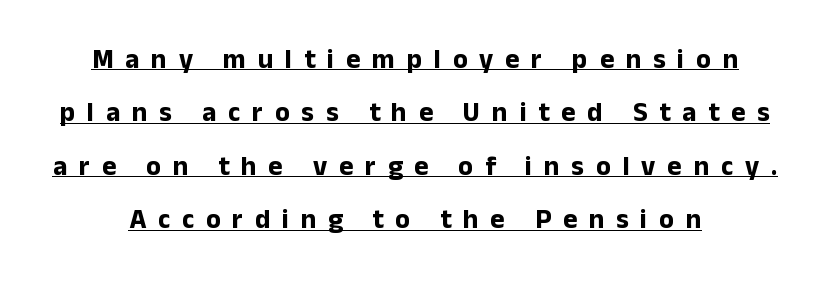
{"italic": "no", "bold": "yes", "underline": "yes", "align": "center", "line_spacing": "loose", "line_spacing_ratio": 1.98, "letter_spacing": "wide", "letter_spacing_em": 0.44, "glyph_px": 27}
